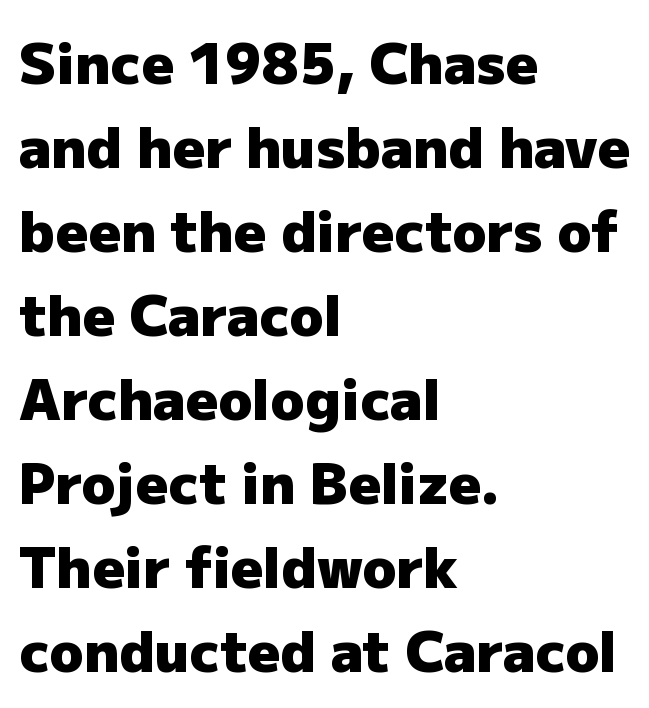
Q: Is the text bold? A: Yes.
Q: Is the text italic (slanted)? A: No, it is upright.
Q: Is the typeface a serif or a sans-serif typeface? A: Sans-serif.
Q: Is the text underlined? A: No.
Q: How is the paragraph aligned? A: Left-aligned.
Q: Is the spacing between letters normal or unusually wide? A: Normal.
Q: Is the spacing between lines tight, normal or loose? A: Normal.
Q: Width (condensed, normal, or wide)? A: Normal.
Q: Stroke contrast? A: Low.
Q: x-height? A: Medium.
Q: Monospaced? A: No.
